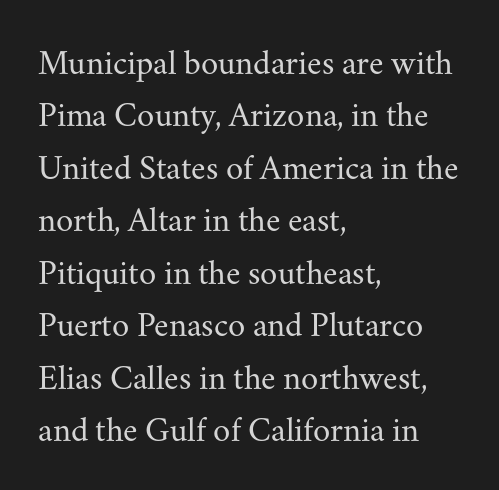
Q: Is the text bold? A: No.
Q: Is the text italic (slanted)? A: No, it is upright.
Q: Is the typeface a serif or a sans-serif typeface? A: Serif.
Q: Is the text underlined? A: No.
Q: How is the paragraph aligned? A: Left-aligned.
Q: Is the spacing between letters normal or unusually wide? A: Normal.
Q: Is the spacing between lines tight, normal or loose? A: Normal.
Q: Width (condensed, normal, or wide)? A: Normal.
Q: Stroke contrast? A: Medium.
Q: x-height? A: Small.
Q: Monospaced? A: No.
